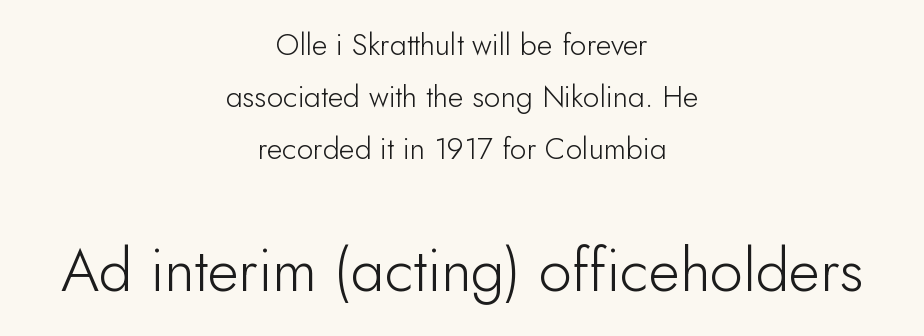
Q: Is the text bold? A: No.
Q: Is the text italic (slanted)? A: No, it is upright.
Q: Is the typeface a serif or a sans-serif typeface? A: Sans-serif.
Q: Is the text underlined? A: No.
Q: How is the paragraph aligned? A: Centered.
Q: Is the spacing between letters normal or unusually wide? A: Normal.
Q: Which block of text is set in a larger size, the first (top) or the second (bottom)? A: The second (bottom) one.
Q: Width (condensed, normal, or wide)? A: Normal.
Q: Stroke contrast? A: Low.
Q: x-height? A: Small.
Q: Monospaced? A: No.
